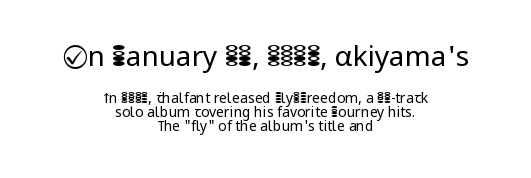
The image shows 28 px regular-weight sans-serif type, upright; set centered, tight line spacing (1.0x), normal letter spacing, not underlined; the first (top) block is 2.0x larger; low stroke contrast and a medium x-height.
